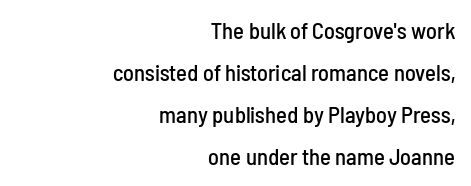
Tall strokes in this sample are plumb rather than angled. The typesetter chose a ragged-left arrangement here. The area under the type is left untouched. The type is set solid horizontally, with unmodified tracking.
